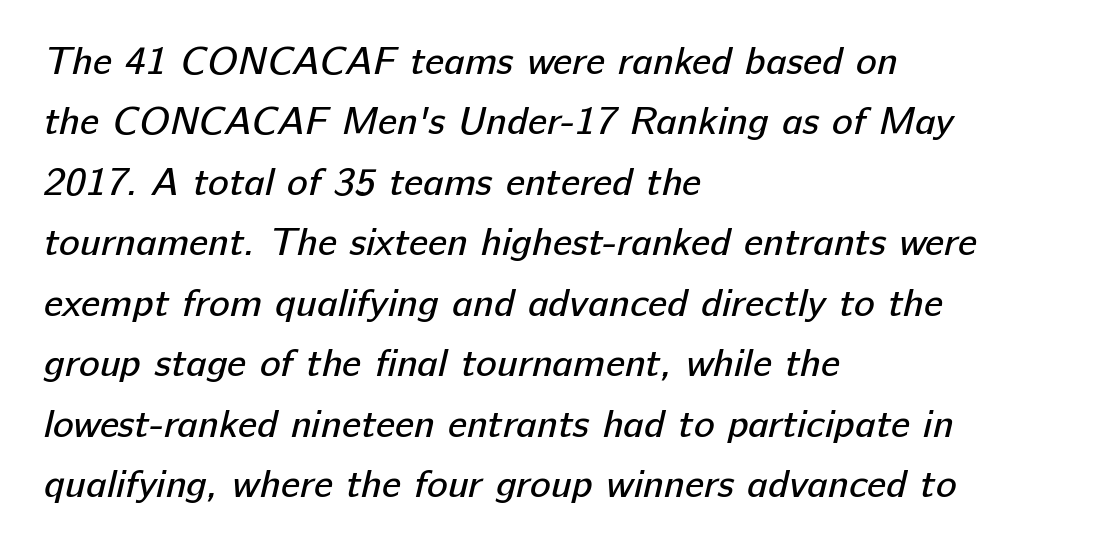
Q: Is the text bold? A: No.
Q: Is the typeface a serif or a sans-serif typeface? A: Sans-serif.
Q: Is the text underlined? A: No.
Q: How is the paragraph aligned? A: Left-aligned.
Q: Is the spacing between letters normal or unusually wide? A: Normal.
Q: Is the spacing between lines tight, normal or loose? A: Normal.
Q: Width (condensed, normal, or wide)? A: Normal.
Q: Stroke contrast? A: Low.
Q: x-height? A: Medium.
Q: Monospaced? A: No.
